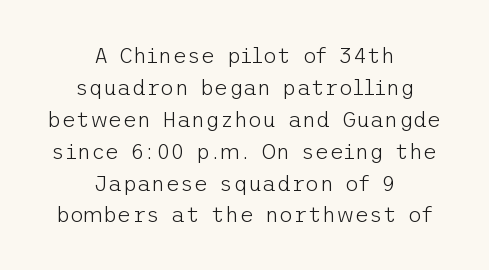
Students, note that the glyphs here touch the page at normal intervals. The typography opts for an upright posture over an oblique one. The strip under each line holds only bare page. Centered paragraph, ragged on both sides. Regular leading. Weight class: somewhere from thin through regular.
